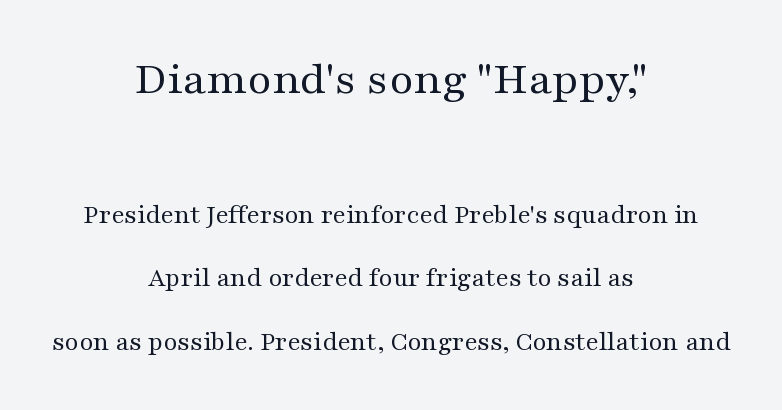
The image shows 47 px regular-weight, wide serif type, upright; set centered, loose line spacing (2.35x), normal letter spacing, not underlined; the first (top) block is 1.74x larger; medium stroke contrast and a medium x-height.
